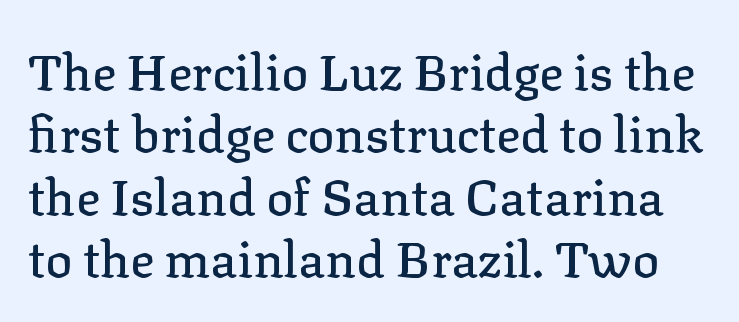
The image shows 50 px serif type, upright; set normal line spacing (1.25x), normal letter spacing, not underlined; low stroke contrast and a medium x-height.
